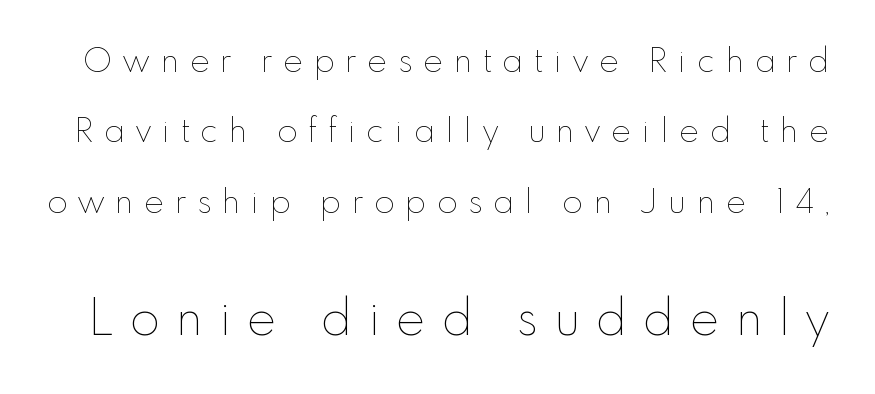
{"italic": "no", "bold": "no", "weight": "thin", "width": "normal", "stroke_contrast": "low", "x_height": "small", "monospaced": "no", "underline": "no", "line_spacing": "loose", "line_spacing_ratio": 2.13, "letter_spacing": "wide", "letter_spacing_em": 0.33, "larger_block": "second", "size_ratio": 1.48, "glyph_px": 49}
